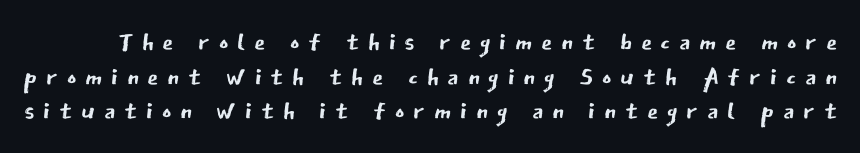
{"serif": "no", "italic": "no", "bold": "no", "weight": "regular", "width": "normal", "stroke_contrast": "low", "x_height": "medium", "monospaced": "no", "underline": "no", "line_spacing": "tight", "line_spacing_ratio": 0.96, "letter_spacing": "wide", "letter_spacing_em": 0.24, "glyph_px": 36}
